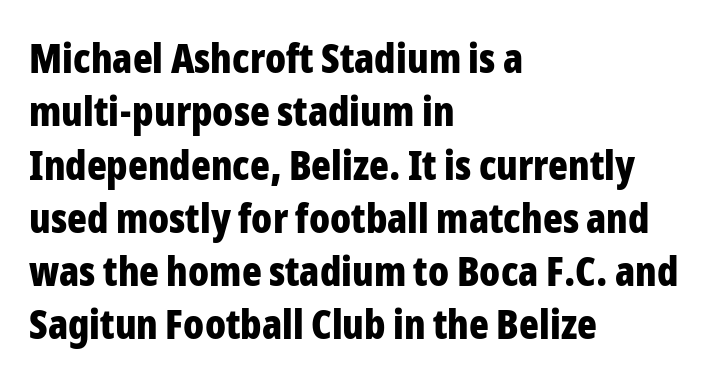
Q: Is the text bold? A: Yes.
Q: Is the text italic (slanted)? A: No, it is upright.
Q: Is the typeface a serif or a sans-serif typeface? A: Sans-serif.
Q: Is the text underlined? A: No.
Q: How is the paragraph aligned? A: Left-aligned.
Q: Is the spacing between letters normal or unusually wide? A: Normal.
Q: Is the spacing between lines tight, normal or loose? A: Normal.
Q: Width (condensed, normal, or wide)? A: Condensed.
Q: Stroke contrast? A: Low.
Q: x-height? A: Medium.
Q: Monospaced? A: No.
